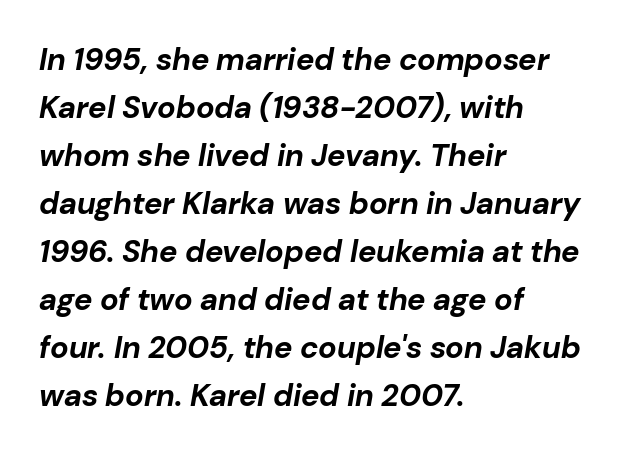
Q: Is the text bold? A: Yes.
Q: Is the text italic (slanted)? A: Yes, it leans right by about 10 degrees.
Q: Is the text underlined? A: No.
Q: How is the paragraph aligned? A: Left-aligned.
Q: Is the spacing between letters normal or unusually wide? A: Normal.
Q: Is the spacing between lines tight, normal or loose? A: Normal.
Q: Width (condensed, normal, or wide)? A: Normal.
Q: Stroke contrast? A: Low.
Q: x-height? A: Medium.
Q: Monospaced? A: No.
